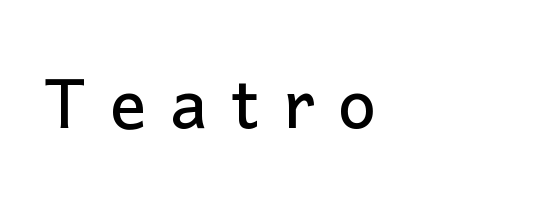
Q: Is the text italic (slanted)? A: No, it is upright.
Q: Is the typeface a serif or a sans-serif typeface? A: Sans-serif.
Q: Is the text underlined? A: No.
Q: How is the paragraph aligned? A: Left-aligned.
Q: Is the spacing between letters normal or unusually wide? A: Unusually wide.
Q: Width (condensed, normal, or wide)? A: Normal.
Q: Stroke contrast? A: Low.
Q: x-height? A: Medium.
Q: Monospaced? A: No.
